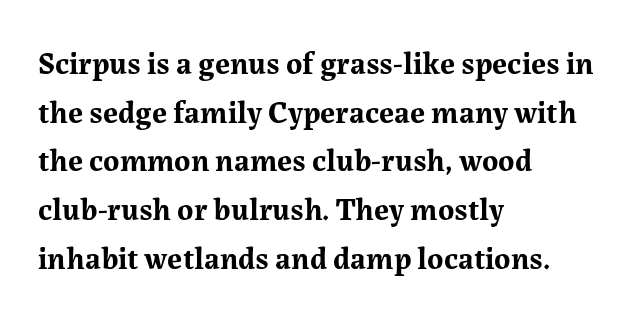
The image shows 31 px bold serif type, upright; set left-aligned, normal line spacing (1.57x), normal letter spacing, not underlined; medium stroke contrast and a medium x-height.
